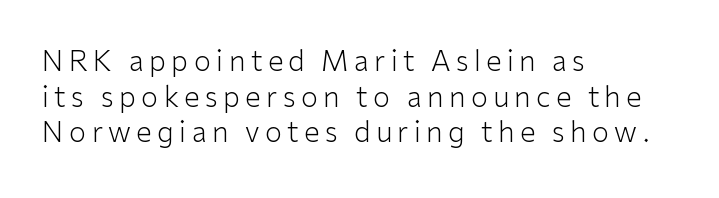
Q: Is the text bold? A: No.
Q: Is the text italic (slanted)? A: No, it is upright.
Q: Is the typeface a serif or a sans-serif typeface? A: Sans-serif.
Q: Is the text underlined? A: No.
Q: How is the paragraph aligned? A: Left-aligned.
Q: Is the spacing between lines tight, normal or loose? A: Normal.
Q: Width (condensed, normal, or wide)? A: Normal.
Q: Stroke contrast? A: Low.
Q: x-height? A: Medium.
Q: Monospaced? A: No.
